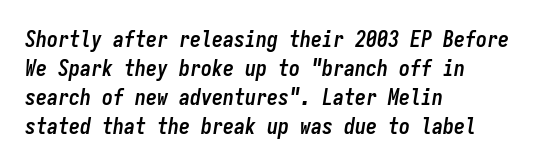
Q: Is the text bold? A: Yes.
Q: Is the text italic (slanted)? A: Yes, it leans right by about 9 degrees.
Q: Is the text underlined? A: No.
Q: How is the paragraph aligned? A: Left-aligned.
Q: Is the spacing between letters normal or unusually wide? A: Normal.
Q: Is the spacing between lines tight, normal or loose? A: Normal.
